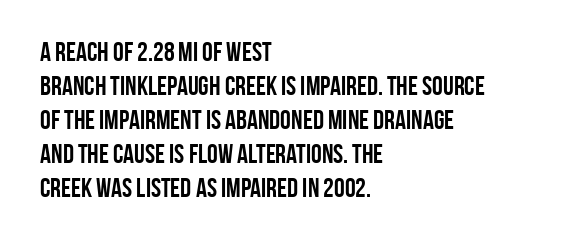
The image shows 27 px bold type, upright; set left-aligned, normal line spacing (1.26x), normal letter spacing, not underlined.
